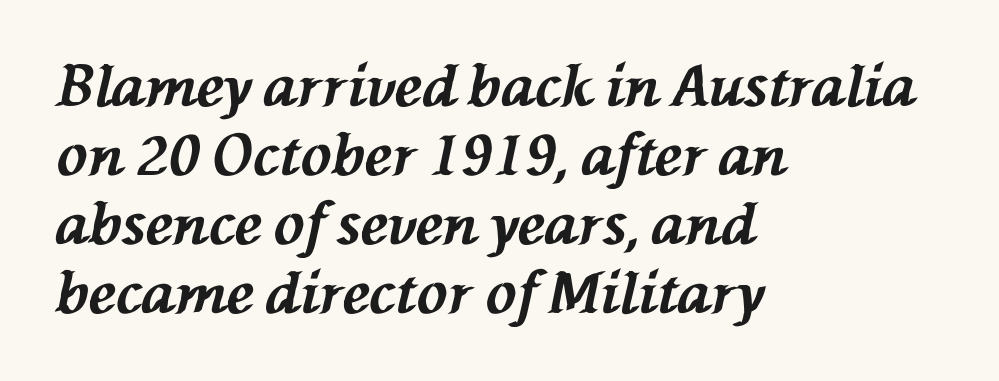
Q: Is the text bold? A: Yes.
Q: Is the text italic (slanted)? A: Yes, it leans left by about 76 degrees.
Q: Is the text underlined? A: No.
Q: How is the paragraph aligned? A: Left-aligned.
Q: Is the spacing between letters normal or unusually wide? A: Normal.
Q: Width (condensed, normal, or wide)? A: Normal.
Q: Stroke contrast? A: Medium.
Q: x-height? A: Medium.
Q: Monospaced? A: No.
